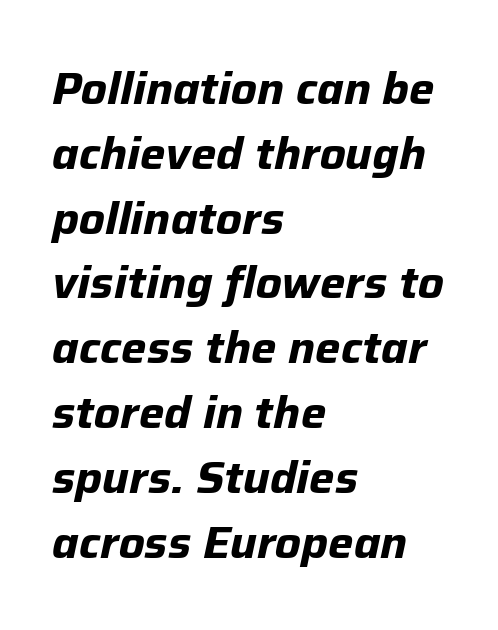
Q: Is the text bold? A: Yes.
Q: Is the text italic (slanted)? A: Yes, it leans right by about 12 degrees.
Q: Is the text underlined? A: No.
Q: How is the paragraph aligned? A: Left-aligned.
Q: Is the spacing between letters normal or unusually wide? A: Normal.
Q: Is the spacing between lines tight, normal or loose? A: Normal.
Q: Width (condensed, normal, or wide)? A: Normal.
Q: Stroke contrast? A: Low.
Q: x-height? A: Medium.
Q: Monospaced? A: No.
